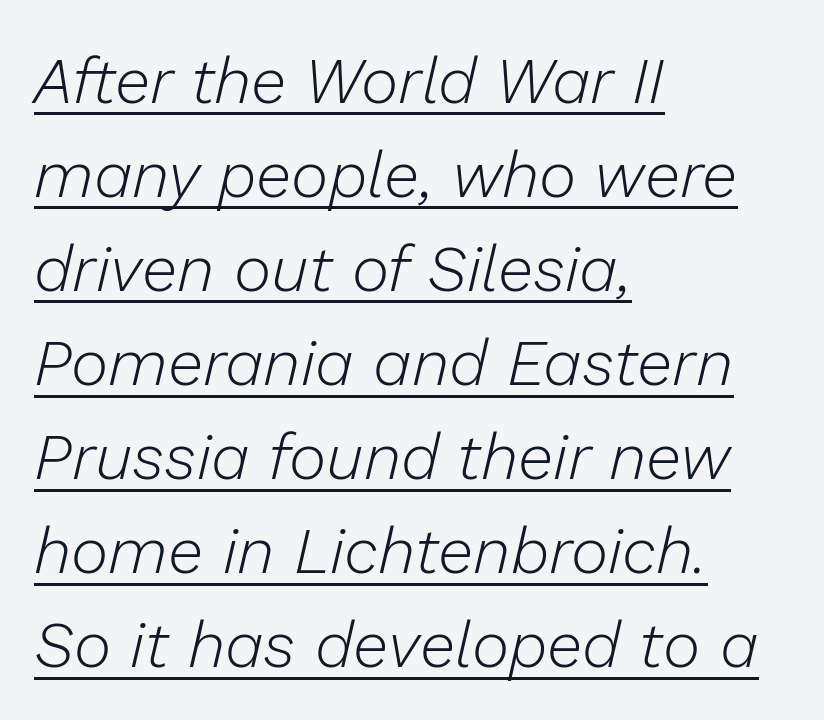
{"italic": "yes", "lean": "right", "slant_degrees": 13, "bold": "no", "weight": "light", "width": "normal", "stroke_contrast": "low", "x_height": "medium", "monospaced": "no", "underline": "yes", "align": "left", "line_spacing": "normal", "line_spacing_ratio": 1.47, "letter_spacing": "normal", "letter_spacing_em": 0.0, "glyph_px": 64}
